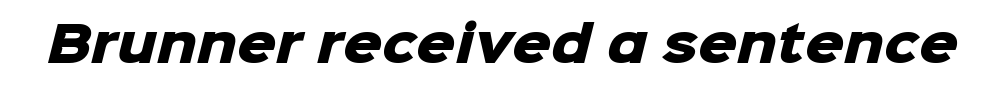
These lines keep a tight, regular rhythm from letter to letter. You can tell from the bare stems that sans-serif type was used. Each row of text sits above clean, open space. A typesetter would call this proportional, since set widths differ per character. This is heavy type, rendered in bold.
